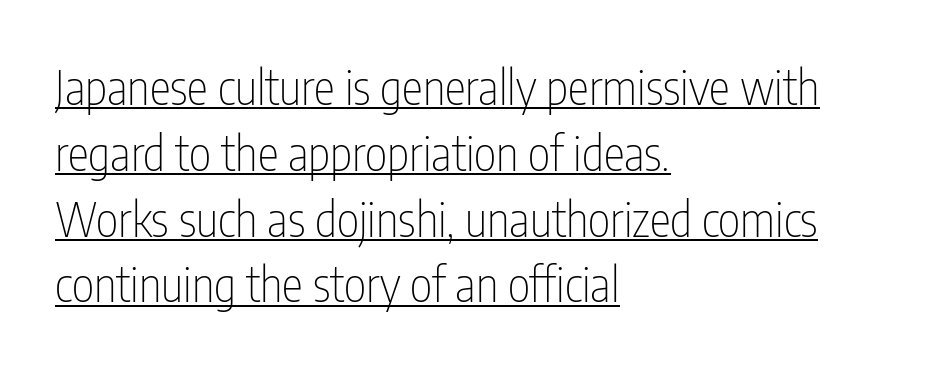
The rendering uses natural spacing where letterforms have individual widths. Notice how the stems are strictly vertical — no italics here. Default kerning and tracking; the words read as compact shapes. The characters are drawn with everyday or finer stroke widths. The specimen includes a rule beneath the text block's lines. If you drew a ruler down the left edge, every line would touch it.
